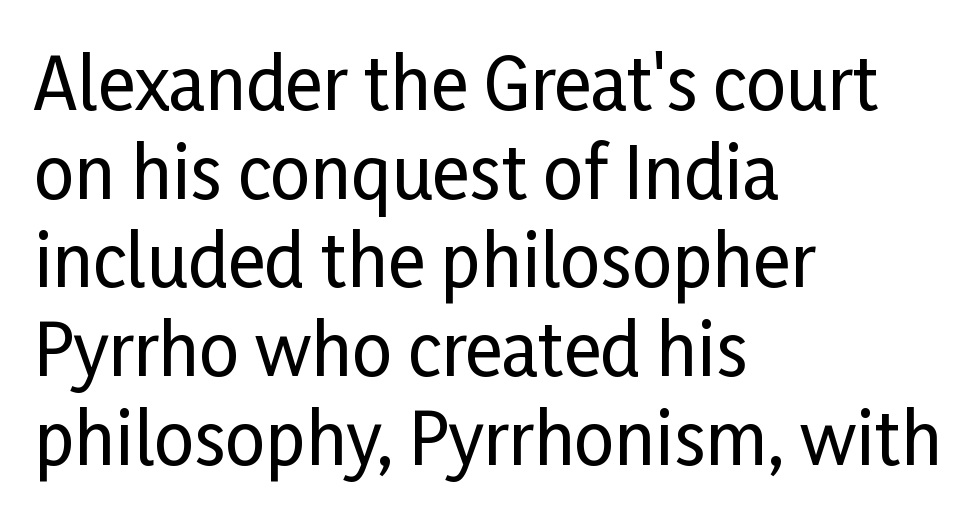
The image shows 71 px condensed sans-serif type, upright; set left-aligned, normal line spacing (1.25x), normal letter spacing, not underlined; low stroke contrast and a medium x-height.
